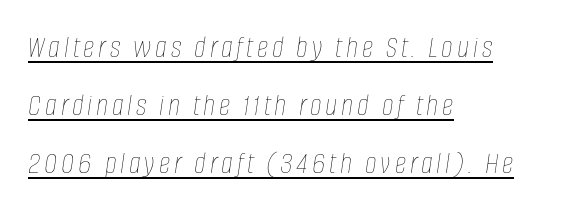
The image shows 32 px thin, condensed type, italic (leaning right); set left-aligned, line spacing 1.82x, underlined; low stroke contrast and a large x-height.
